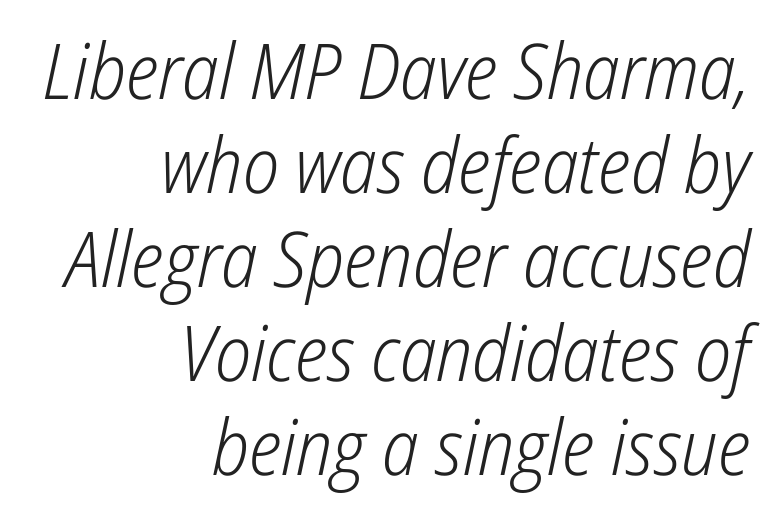
The image shows 77 px light, condensed type, italic (leaning right); set right-aligned, line spacing 1.22x, normal letter spacing, not underlined; low stroke contrast and a medium x-height.
